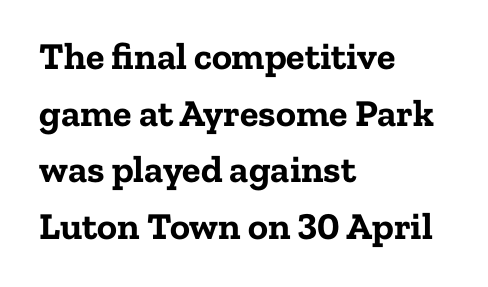
{"serif": "yes", "italic": "no", "bold": "yes", "weight": "bold", "width": "normal", "stroke_contrast": "low", "x_height": "medium", "monospaced": "no", "underline": "no", "align": "left", "line_spacing": "normal", "line_spacing_ratio": 1.49, "letter_spacing": "normal", "letter_spacing_em": 0.0, "glyph_px": 38}
